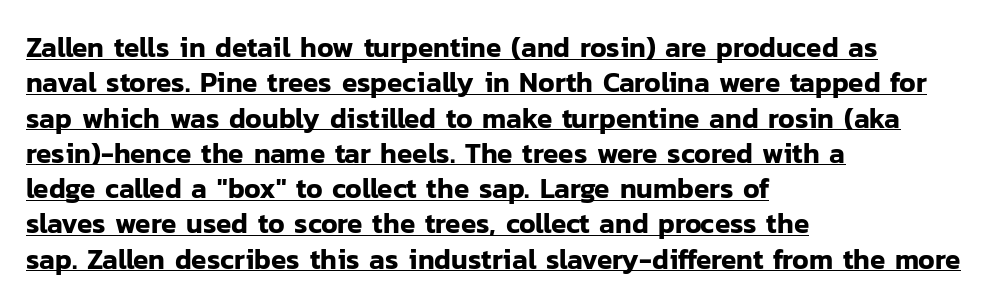
{"serif": "no", "italic": "no", "width": "normal", "stroke_contrast": "low", "x_height": "medium", "monospaced": "no", "underline": "yes", "align": "left", "line_spacing": "normal", "line_spacing_ratio": 1.26, "letter_spacing": "normal", "letter_spacing_em": 0.0, "glyph_px": 28}
